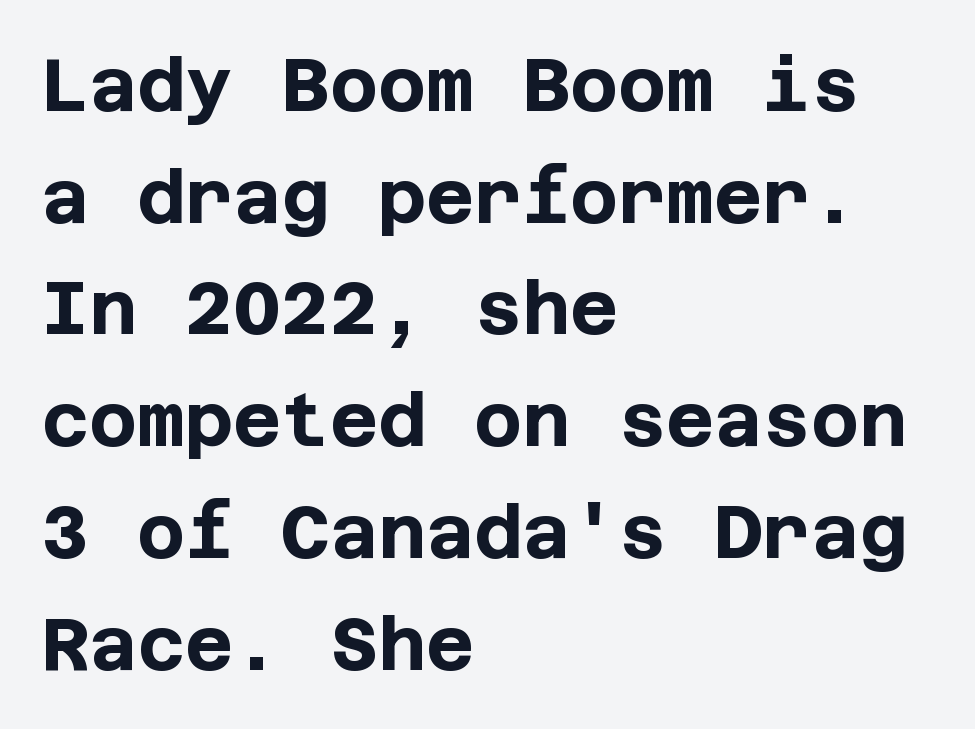
Q: Is the text bold? A: Yes.
Q: Is the text italic (slanted)? A: No, it is upright.
Q: Is the typeface a serif or a sans-serif typeface? A: Sans-serif.
Q: Is the text underlined? A: No.
Q: How is the paragraph aligned? A: Left-aligned.
Q: Is the spacing between letters normal or unusually wide? A: Normal.
Q: Is the spacing between lines tight, normal or loose? A: Normal.
Q: Width (condensed, normal, or wide)? A: Normal.
Q: Stroke contrast? A: Low.
Q: x-height? A: Large.
